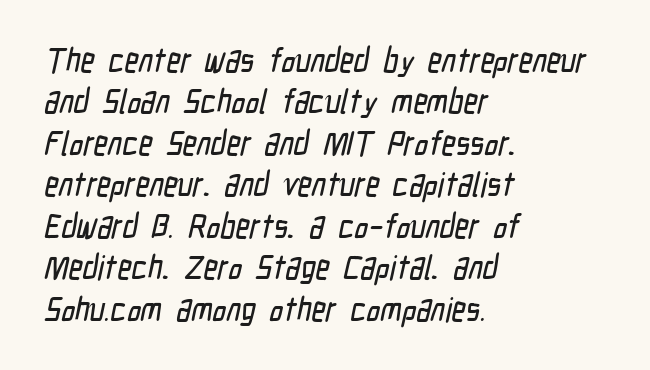
Q: Is the typeface a serif or a sans-serif typeface? A: Sans-serif.
Q: Is the text underlined? A: No.
Q: How is the paragraph aligned? A: Left-aligned.
Q: Is the spacing between letters normal or unusually wide? A: Normal.
Q: Width (condensed, normal, or wide)? A: Condensed.
Q: Stroke contrast? A: Low.
Q: x-height? A: Medium.
Q: Monospaced? A: No.
